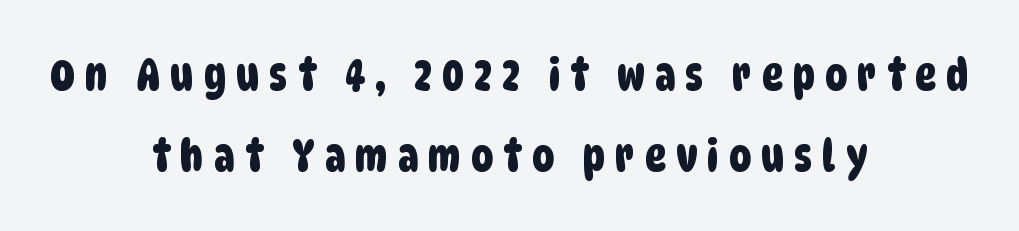
Layout note: lines centered. You could not count columns in this text — the font is proportionally spaced. What kind of face is this? One without serifs — a sans. What stands out about the letter spacing? Its width — letters are far apart. Type without underlining.
